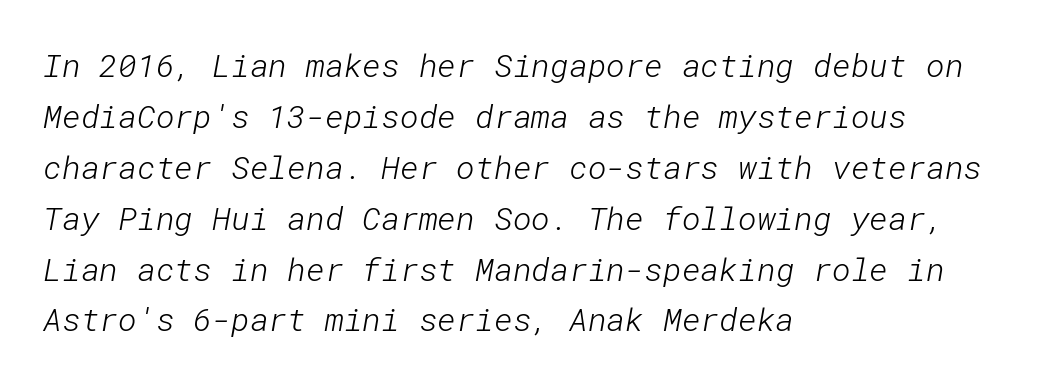
Q: Is the text bold? A: No.
Q: Is the typeface a serif or a sans-serif typeface? A: Sans-serif.
Q: Is the text underlined? A: No.
Q: How is the paragraph aligned? A: Left-aligned.
Q: Is the spacing between letters normal or unusually wide? A: Normal.
Q: Is the spacing between lines tight, normal or loose? A: Normal.
Q: Width (condensed, normal, or wide)? A: Normal.
Q: Stroke contrast? A: Low.
Q: x-height? A: Medium.
